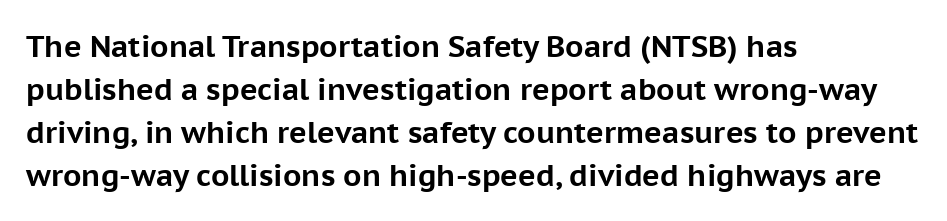
The image shows 30 px bold sans-serif type, upright; set left-aligned, normal line spacing (1.43x), normal letter spacing, not underlined; low stroke contrast and a medium x-height.
